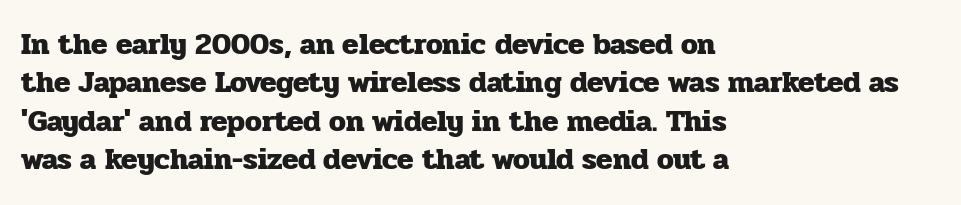
{"serif": "yes", "italic": "no", "bold": "yes", "weight": "heavy", "width": "normal", "stroke_contrast": "low", "x_height": "medium", "monospaced": "no", "underline": "no", "align": "left", "line_spacing": "normal", "line_spacing_ratio": 1.28, "letter_spacing": "normal", "letter_spacing_em": 0.0, "glyph_px": 30}
